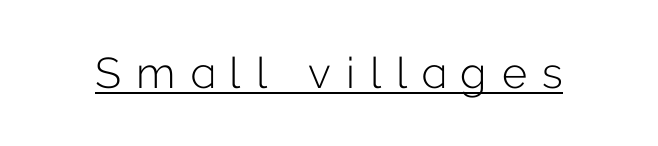
The typesetter has applied underlining to the passage shown. This is sans-serif lettering, the kind often seen on screens and signage. Quick note: not italic, upright. Note the varied advance widths — an 'i' is clearly narrower than an 'm'. Stems and bowls with no extra thickness — not bold. There is plenty of visible air inserted between adjacent glyphs.
